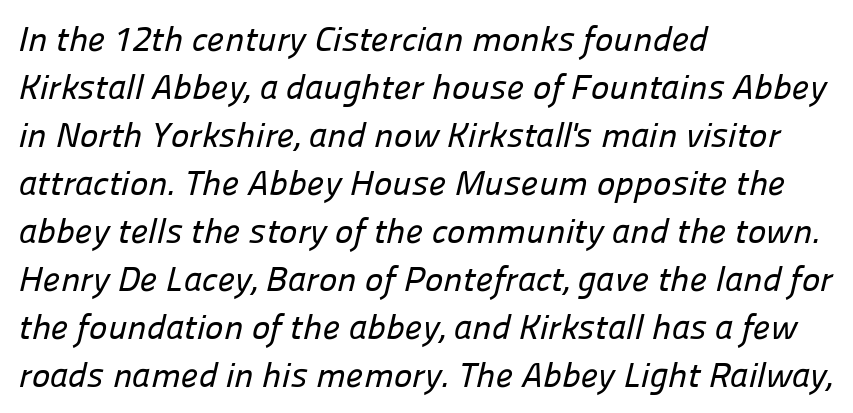
The image shows 35 px sans-serif type; set left-aligned, normal line spacing (1.37x), normal letter spacing, not underlined; low stroke contrast and a medium x-height.
